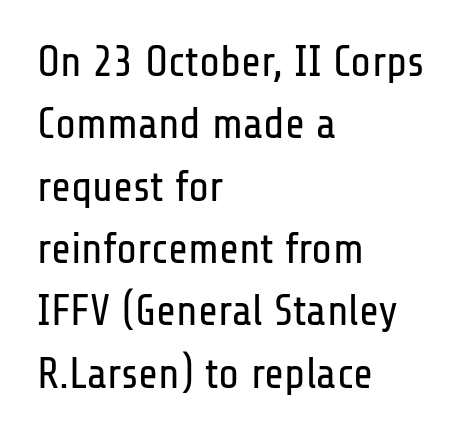
Alignment: flush left. You could not count columns in this text — the font is proportionally spaced. The typography opts for an upright posture over an oblique one. The space between consecutive lines is moderate. The passage shown is not underscored anywhere. The font is comparable to plain body text, perhaps lighter.
